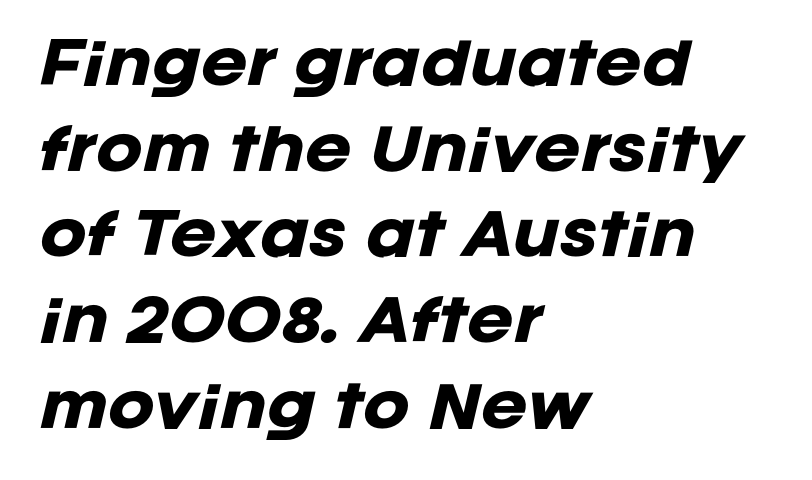
Lines of text with bare space underneath. You can tell it's italic because the verticals aren't actually vertical. Students, note that the glyphs here touch the page at normal intervals. Is there much room between lines? A standard amount, neither cramped nor airy. These lines are rendered in a variable-pitch font. What weight is shown? A full bold with thick strokes.
